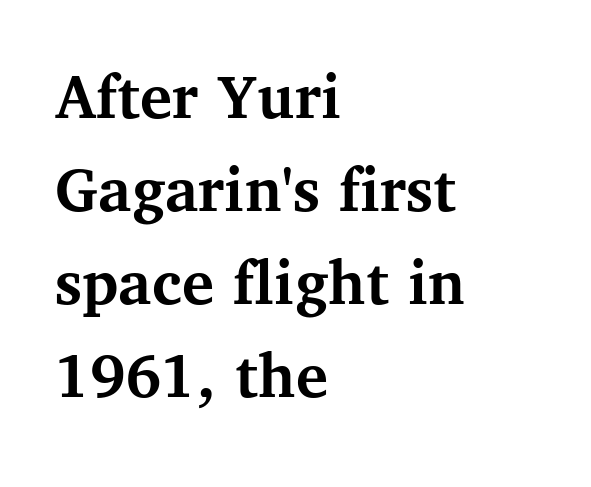
Q: Is the text bold? A: Yes.
Q: Is the text italic (slanted)? A: No, it is upright.
Q: Is the typeface a serif or a sans-serif typeface? A: Serif.
Q: Is the text underlined? A: No.
Q: How is the paragraph aligned? A: Left-aligned.
Q: Is the spacing between letters normal or unusually wide? A: Normal.
Q: Is the spacing between lines tight, normal or loose? A: Normal.
Q: Width (condensed, normal, or wide)? A: Normal.
Q: Stroke contrast? A: Medium.
Q: x-height? A: Medium.
Q: Monospaced? A: No.
